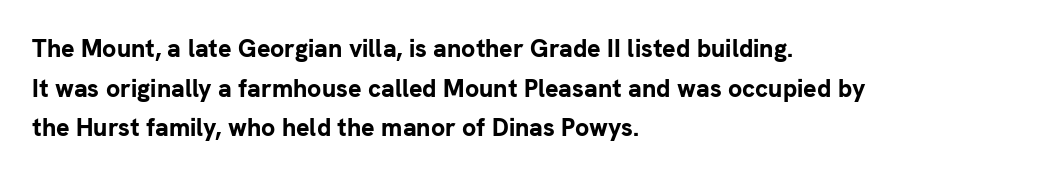
Q: Is the text bold? A: Yes.
Q: Is the text italic (slanted)? A: No, it is upright.
Q: Is the text underlined? A: No.
Q: How is the paragraph aligned? A: Left-aligned.
Q: Is the spacing between letters normal or unusually wide? A: Normal.
Q: Is the spacing between lines tight, normal or loose? A: Normal.
